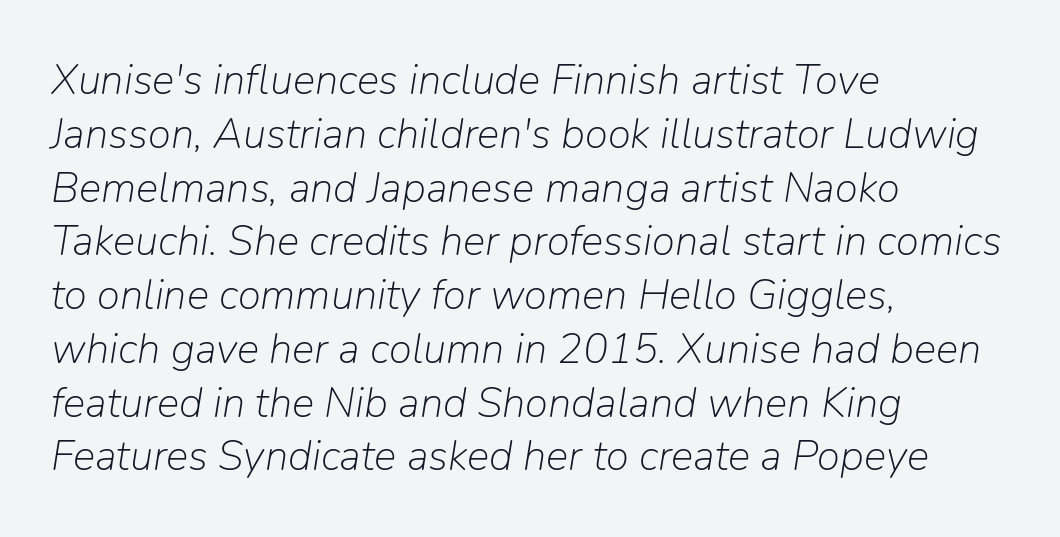
Bare-footed words on every line. Nobody touched the tracking dial on this one. Nothing heavy about these letters — not bold at all. Quick note: interline space is typical. The typography opts for an oblique posture over an upright one.
